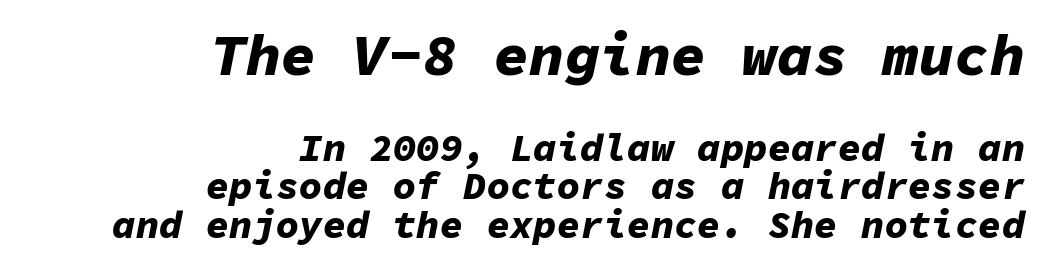
Q: Is the text bold? A: Yes.
Q: Is the text italic (slanted)? A: Yes, it leans right by about 11 degrees.
Q: Is the text underlined? A: No.
Q: How is the paragraph aligned? A: Right-aligned.
Q: Is the spacing between letters normal or unusually wide? A: Normal.
Q: Is the spacing between lines tight, normal or loose? A: Tight.
Q: Which block of text is set in a larger size, the first (top) or the second (bottom)? A: The first (top) one.
Q: Width (condensed, normal, or wide)? A: Normal.
Q: Stroke contrast? A: Low.
Q: x-height? A: Medium.
Q: Monospaced? A: Yes.
